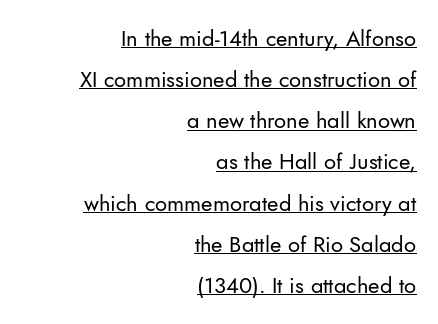
{"italic": "no", "bold": "no", "underline": "yes", "align": "right", "line_spacing_ratio": 1.87, "letter_spacing": "normal", "letter_spacing_em": 0.0, "glyph_px": 22}
